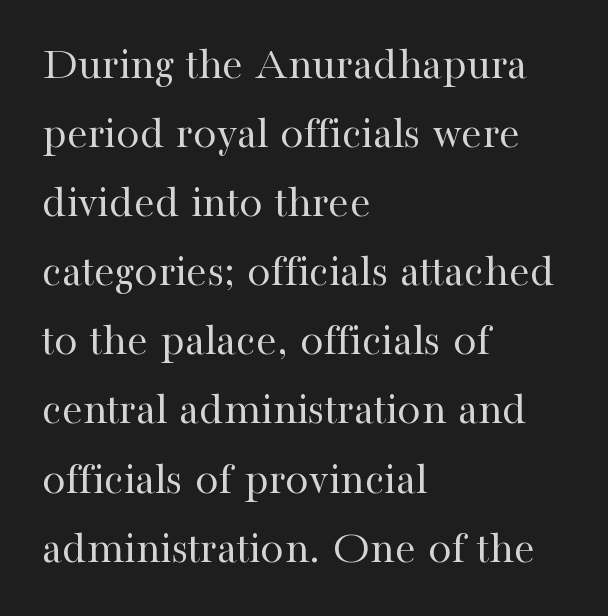
{"serif": "yes", "italic": "no", "bold": "no", "weight": "regular", "width": "normal", "stroke_contrast": "high", "x_height": "medium", "monospaced": "no", "underline": "no", "align": "left", "line_spacing": "normal", "line_spacing_ratio": 1.47, "letter_spacing": "normal", "letter_spacing_em": 0.0, "glyph_px": 47}
